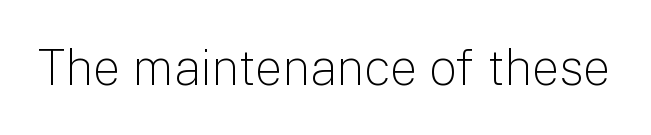
The image shows 49 px light sans-serif type, upright; set normal letter spacing, not underlined; low stroke contrast and a medium x-height.
